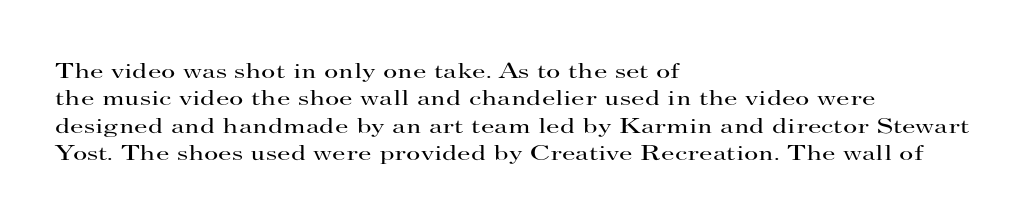
Q: Is the text bold? A: No.
Q: Is the text italic (slanted)? A: No, it is upright.
Q: Is the text underlined? A: No.
Q: How is the paragraph aligned? A: Left-aligned.
Q: Is the spacing between letters normal or unusually wide? A: Normal.
Q: Is the spacing between lines tight, normal or loose? A: Normal.
